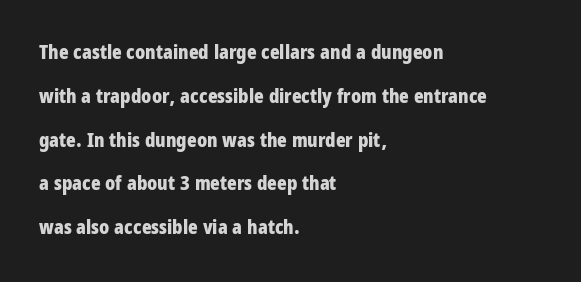
{"italic": "no", "bold": "yes", "underline": "no", "align": "left", "line_spacing": "loose", "line_spacing_ratio": 2.19, "letter_spacing": "normal", "letter_spacing_em": 0.0, "glyph_px": 20}
